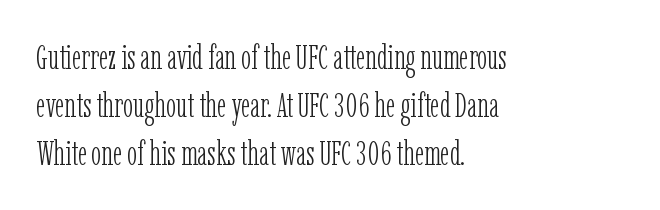
{"serif": "yes", "italic": "no", "bold": "no", "weight": "light", "width": "condensed", "stroke_contrast": "low", "x_height": "medium", "monospaced": "no", "underline": "no", "align": "left", "line_spacing": "normal", "line_spacing_ratio": 1.41, "letter_spacing": "normal", "letter_spacing_em": 0.0, "glyph_px": 34}
